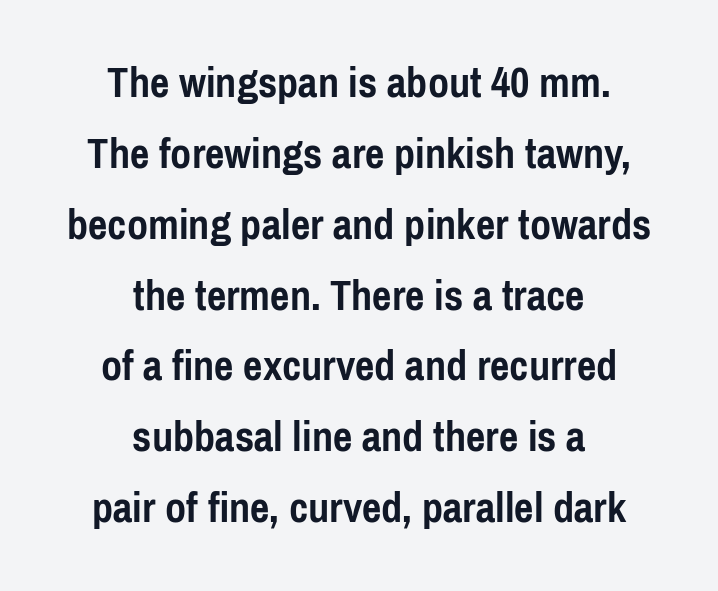
The image shows 46 px semibold, condensed sans-serif type, upright; set centered, normal line spacing (1.54x), normal letter spacing, not underlined; low stroke contrast and a medium x-height.
